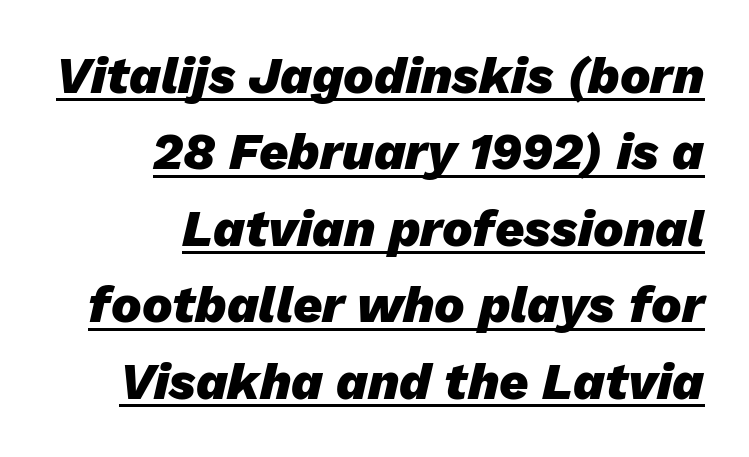
{"italic": "yes", "lean": "right", "slant_degrees": 13, "bold": "yes", "weight": "heavy", "width": "normal", "stroke_contrast": "low", "x_height": "medium", "monospaced": "no", "underline": "yes", "align": "right", "line_spacing": "normal", "line_spacing_ratio": 1.5, "letter_spacing": "normal", "letter_spacing_em": 0.0, "glyph_px": 51}
